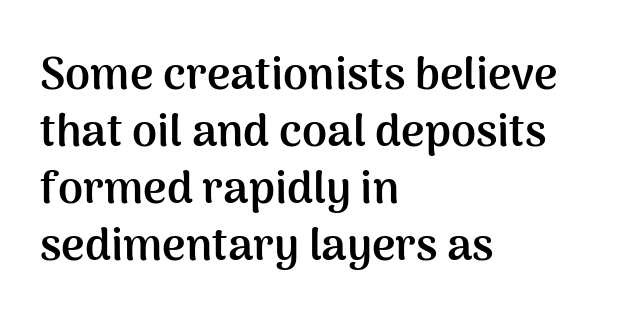
The image shows 45 px semibold sans-serif type, upright; set left-aligned, normal line spacing (1.27x), normal letter spacing, not underlined; medium stroke contrast and a medium x-height.
